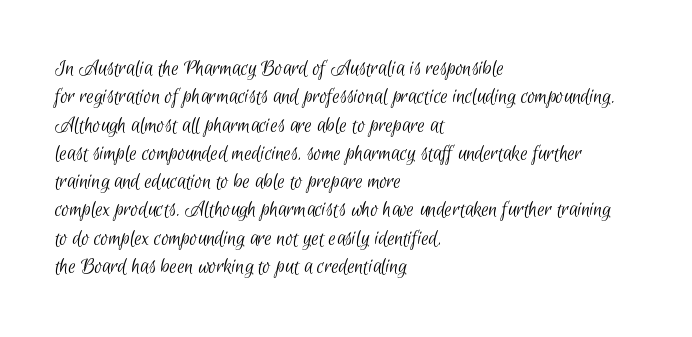
{"bold": "no", "underline": "no", "align": "left", "line_spacing_ratio": 1.23, "letter_spacing": "normal", "letter_spacing_em": 0.0, "glyph_px": 23}
